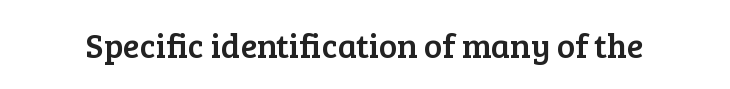
The image shows 34 px serif type, upright; set normal letter spacing, not underlined; low stroke contrast and a medium x-height.
